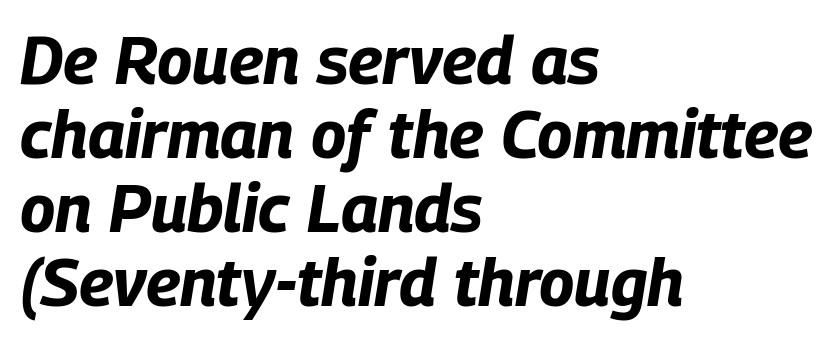
The image shows 66 px bold, condensed type, italic (leaning right); set left-aligned, tight line spacing (1.12x), normal letter spacing, not underlined; low stroke contrast and a large x-height.
